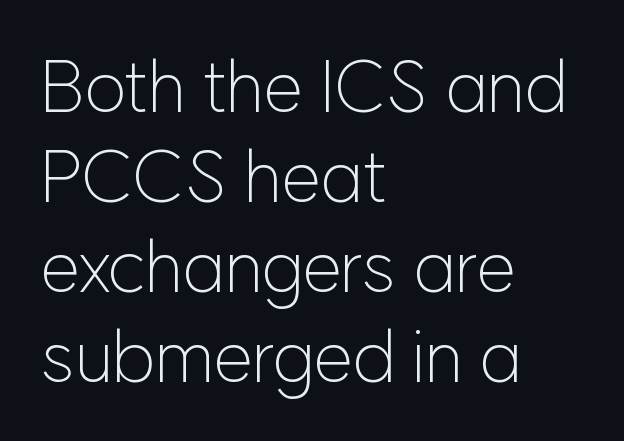
{"serif": "no", "italic": "no", "bold": "no", "weight": "light", "width": "normal", "stroke_contrast": "low", "x_height": "medium", "monospaced": "no", "underline": "no", "align": "left", "line_spacing": "normal", "line_spacing_ratio": 1.25, "letter_spacing": "normal", "letter_spacing_em": 0.0, "glyph_px": 72}
